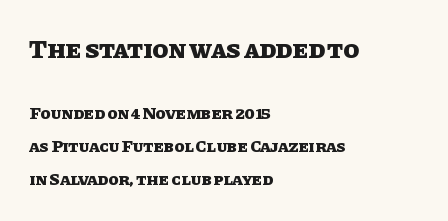
{"italic": "no", "bold": "yes", "underline": "no", "align": "left", "line_spacing": "loose", "line_spacing_ratio": 1.94, "letter_spacing": "normal", "letter_spacing_em": 0.0, "larger_block": "first", "size_ratio": 1.53, "glyph_px": 26}
